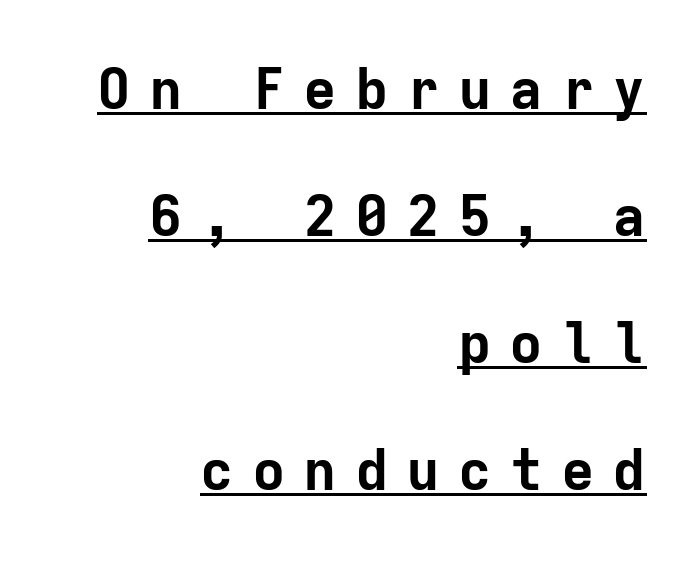
{"serif": "no", "italic": "no", "bold": "yes", "weight": "bold", "width": "normal", "stroke_contrast": "low", "x_height": "medium", "monospaced": "yes", "underline": "yes", "align": "right", "line_spacing": "loose", "line_spacing_ratio": 2.27, "letter_spacing": "wide", "letter_spacing_em": 0.32, "glyph_px": 56}
